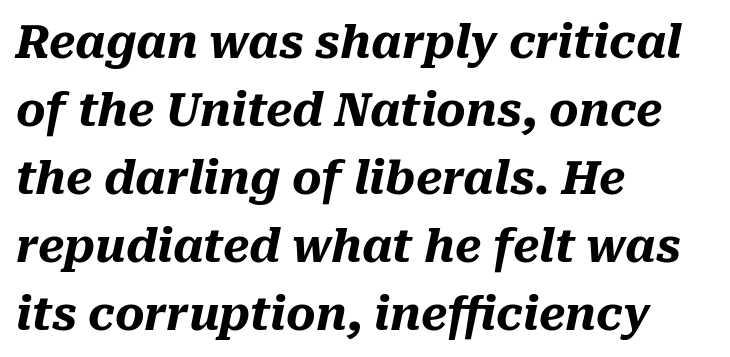
This sample uses plain, unmodified letter spacing. Yep, that's italic — everything's leaning. Is the type bold? Yes — the strokes are clearly thick and heavy. These lines are rendered in a variable-pitch font.
